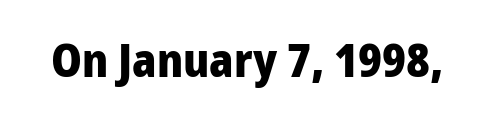
Q: Is the text bold? A: Yes.
Q: Is the text italic (slanted)? A: No, it is upright.
Q: Is the typeface a serif or a sans-serif typeface? A: Sans-serif.
Q: Is the text underlined? A: No.
Q: Is the spacing between letters normal or unusually wide? A: Normal.
Q: Width (condensed, normal, or wide)? A: Normal.
Q: Stroke contrast? A: Low.
Q: x-height? A: Medium.
Q: Monospaced? A: No.
